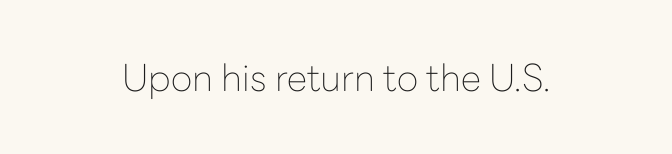
The image shows 37 px thin sans-serif type, upright; set normal letter spacing, not underlined; low stroke contrast and a medium x-height.
